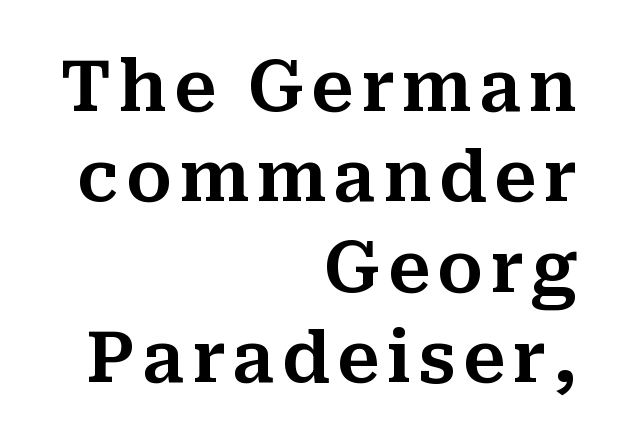
Q: Is the text italic (slanted)? A: No, it is upright.
Q: Is the typeface a serif or a sans-serif typeface? A: Serif.
Q: Is the text underlined? A: No.
Q: How is the paragraph aligned? A: Right-aligned.
Q: Is the spacing between lines tight, normal or loose? A: Normal.
Q: Width (condensed, normal, or wide)? A: Normal.
Q: Stroke contrast? A: Medium.
Q: x-height? A: Medium.
Q: Monospaced? A: No.
